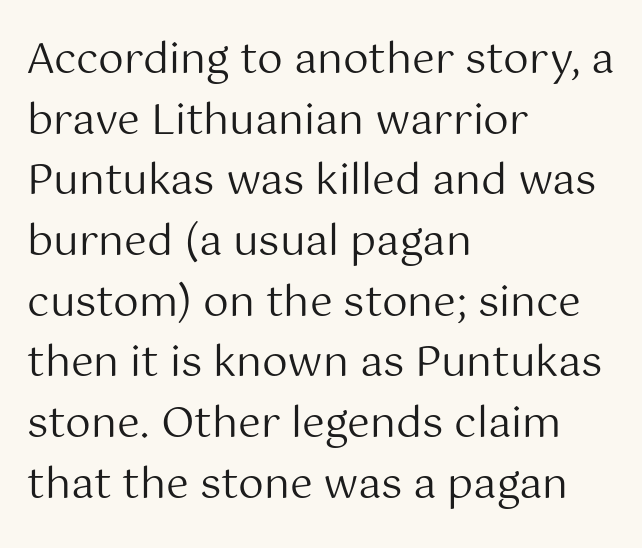
{"serif": "no", "italic": "no", "bold": "no", "weight": "regular", "width": "normal", "stroke_contrast": "medium", "x_height": "medium", "monospaced": "no", "underline": "no", "align": "left", "line_spacing": "normal", "line_spacing_ratio": 1.48, "letter_spacing": "normal", "letter_spacing_em": 0.0, "glyph_px": 41}
